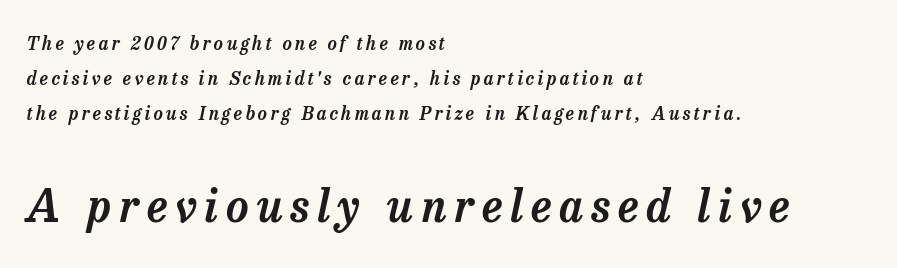
{"serif": "yes", "italic": "yes", "lean": "right", "slant_degrees": 13, "width": "normal", "stroke_contrast": "low", "x_height": "medium", "monospaced": "no", "underline": "no", "align": "left", "line_spacing": "loose", "line_spacing_ratio": 1.94, "larger_block": "second", "size_ratio": 2.44, "glyph_px": 44}
